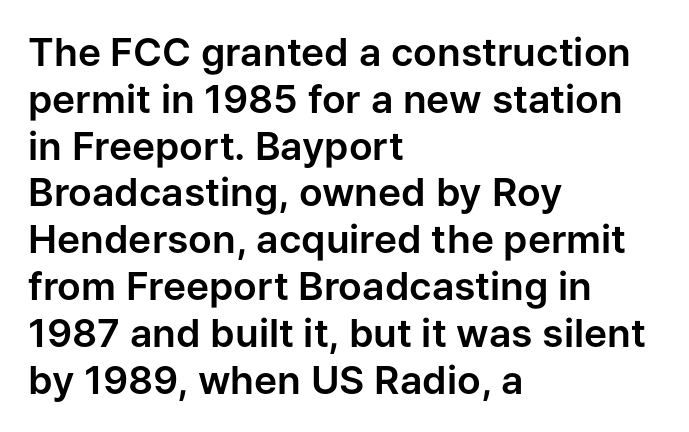
Inter-character spacing is left at the font's built-in metrics. Every character sits straight up, as roman type does. Alignment: flush left. Examine the stroke ends and you'll find no serifs. Check the space under the baseline: it is left empty.
